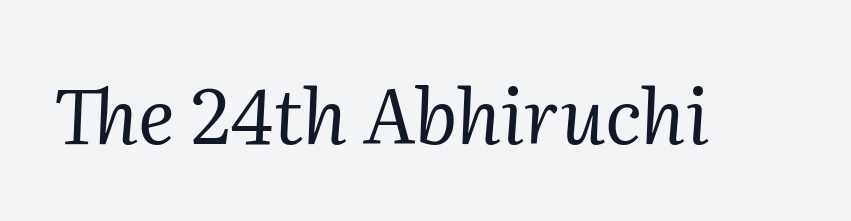
The image shows 77 px regular-weight serif type, italic (leaning right); set normal letter spacing, not underlined; medium stroke contrast and a medium x-height.
